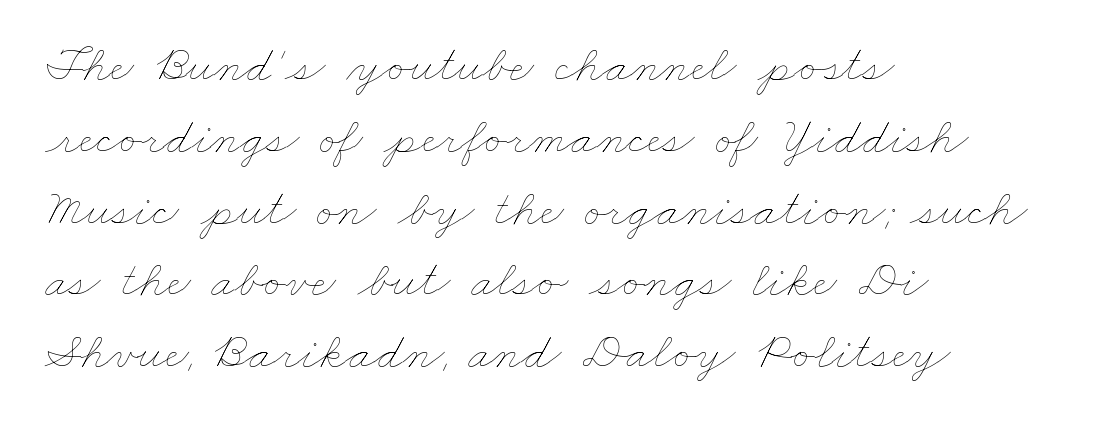
{"bold": "no", "weight": "thin", "width": "wide", "stroke_contrast": "low", "x_height": "small", "monospaced": "no", "underline": "no", "align": "left", "line_spacing": "normal", "line_spacing_ratio": 1.38, "letter_spacing": "normal", "letter_spacing_em": 0.0, "glyph_px": 52}
